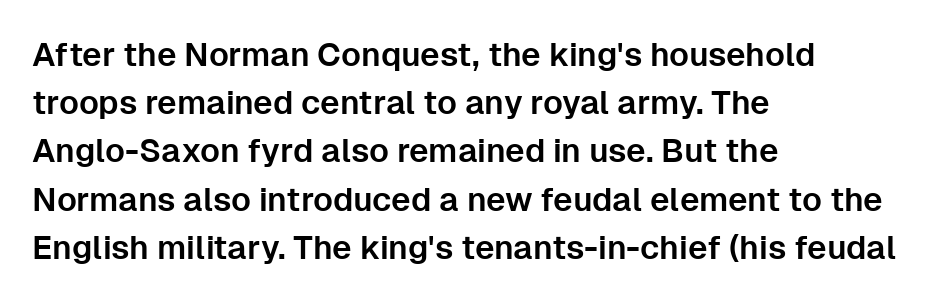
The image shows 33 px sans-serif type, upright; set left-aligned, normal line spacing (1.46x), normal letter spacing, not underlined; low stroke contrast and a medium x-height.
